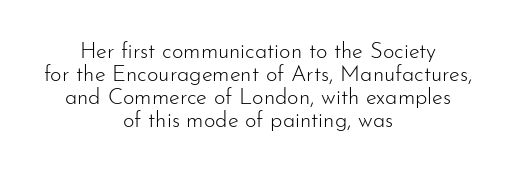
Rule under the text: the space is simply empty. The letters look calm and open, with moderate or lighter stems. Is there any slant? The stems are plumb. Horizontal bands of white between lines are thin slivers. Spacing between characters is what you'd get straight out of the box.
